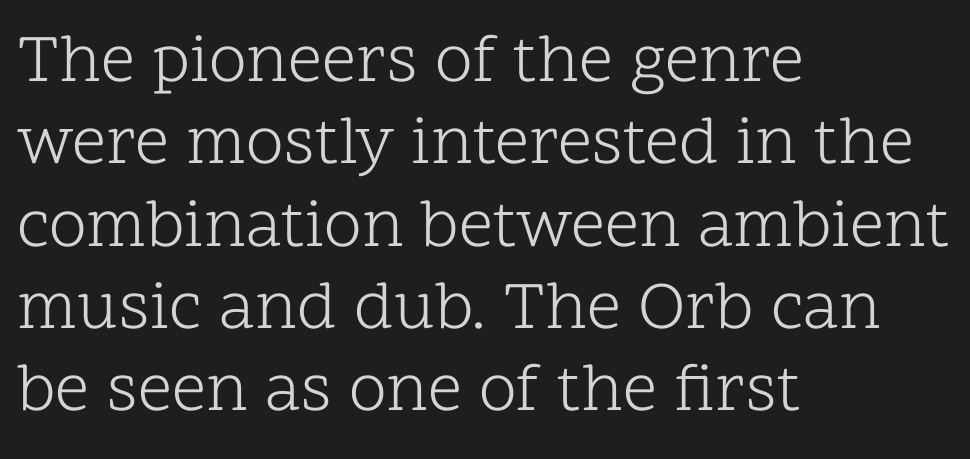
The letters stand upright; this is a roman face. Think standard paragraph weight, or any step lighter than that. The compositor pushed each line to the left boundary. Anything drawn beneath the words? Only blank space. In terms of letterform style, serifs are clearly present. Glyph-to-glyph distance matches everyday printed text.
